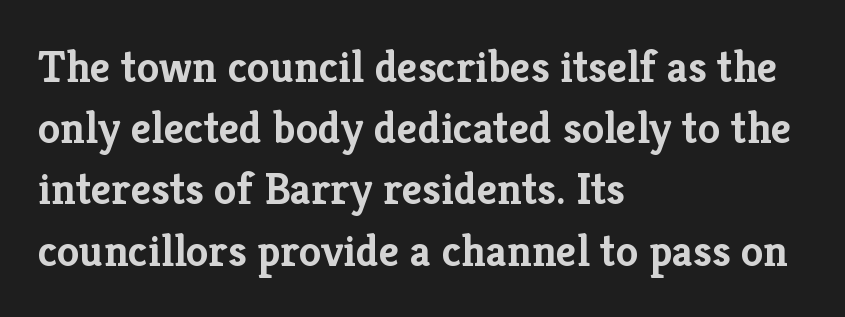
The image shows 45 px semibold serif type, upright; set left-aligned, normal line spacing (1.36x), normal letter spacing, not underlined; low stroke contrast and a medium x-height.
